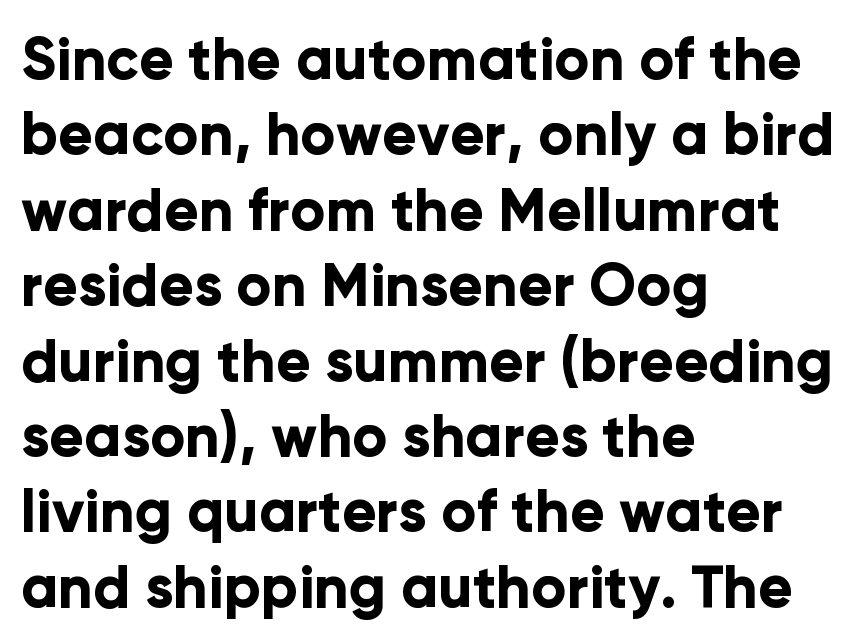
{"serif": "no", "italic": "no", "bold": "yes", "weight": "bold", "width": "normal", "stroke_contrast": "low", "x_height": "medium", "monospaced": "no", "underline": "no", "align": "left", "line_spacing": "normal", "line_spacing_ratio": 1.3, "letter_spacing": "normal", "letter_spacing_em": 0.0, "glyph_px": 58}
